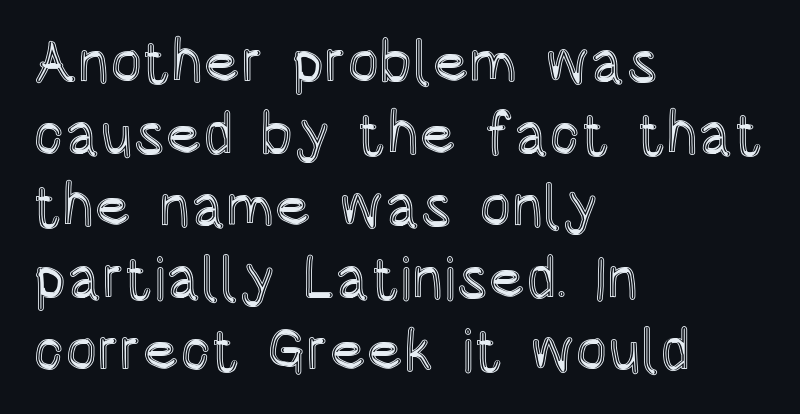
Q: Is the text italic (slanted)? A: No, it is upright.
Q: Is the text underlined? A: No.
Q: How is the paragraph aligned? A: Left-aligned.
Q: Is the spacing between letters normal or unusually wide? A: Normal.
Q: Width (condensed, normal, or wide)? A: Condensed.
Q: x-height? A: Large.
Q: Monospaced? A: No.
